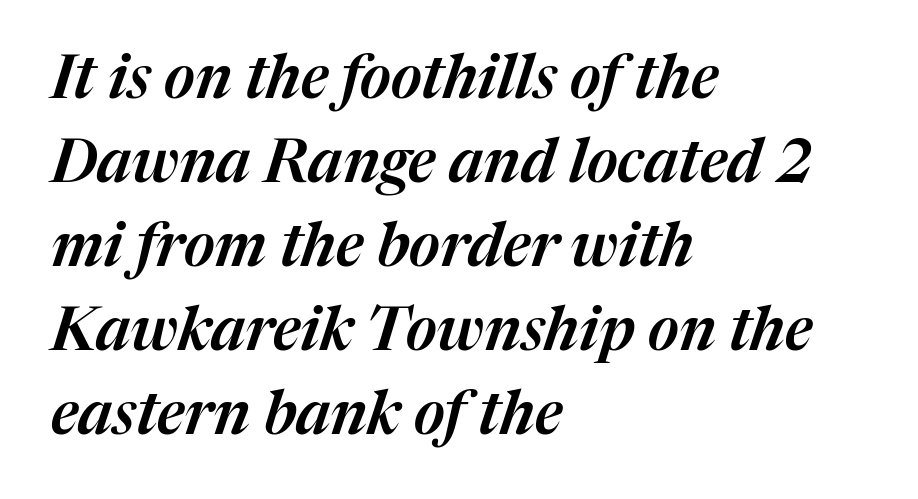
The image shows 60 px text type, italic (leaning right); set left-aligned, normal line spacing (1.4x), normal letter spacing, not underlined; medium stroke contrast and a medium x-height.
